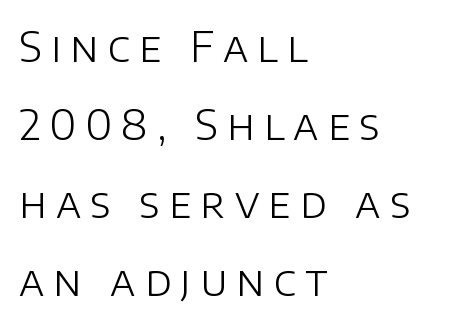
The image shows 41 px light sans-serif type, upright; set left-aligned, loose line spacing (1.9x), unusually wide letter spacing (+0.22 em), not underlined; low stroke contrast and a large x-height.
